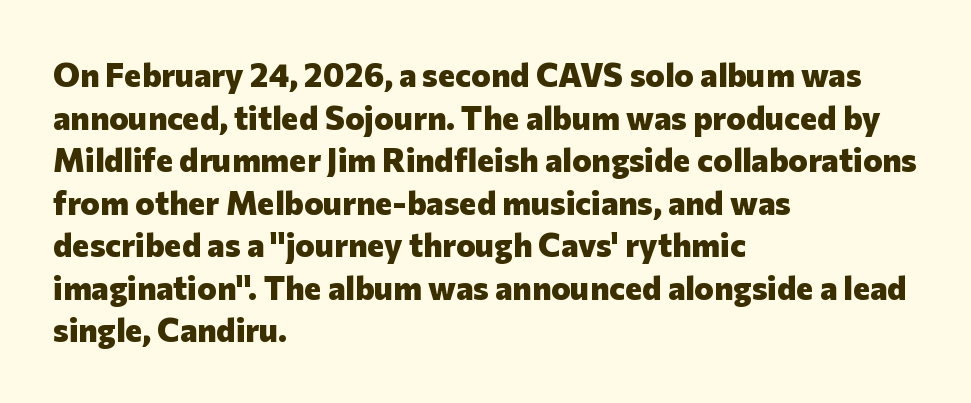
{"serif": "no", "italic": "no", "bold": "yes", "weight": "heavy", "width": "normal", "stroke_contrast": "low", "x_height": "medium", "monospaced": "no", "underline": "no", "align": "left", "line_spacing": "normal", "line_spacing_ratio": 1.29, "letter_spacing": "normal", "letter_spacing_em": 0.0, "glyph_px": 33}
